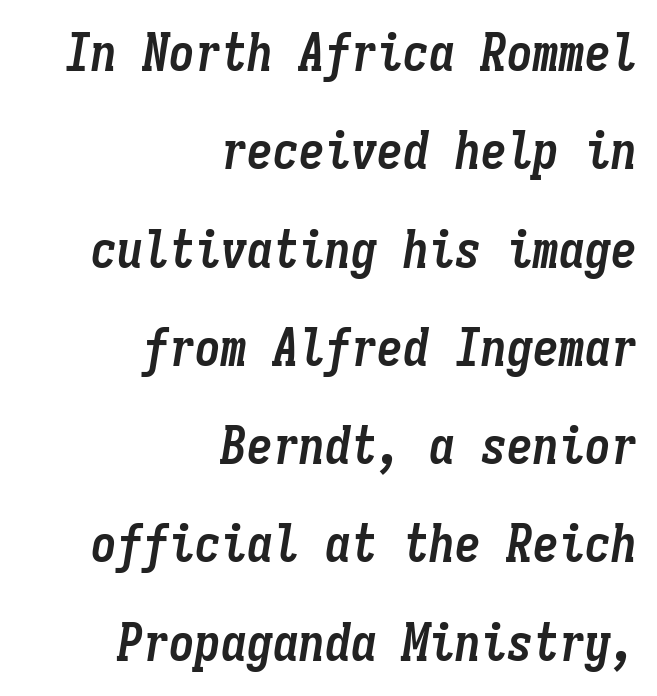
The axis of the letterforms is tilted away from vertical. Short and long lines alike share a common ending point at right. Only glyphs here, with clear space below each row. Fixed-width glyphs throughout — classic coding-font behaviour.
